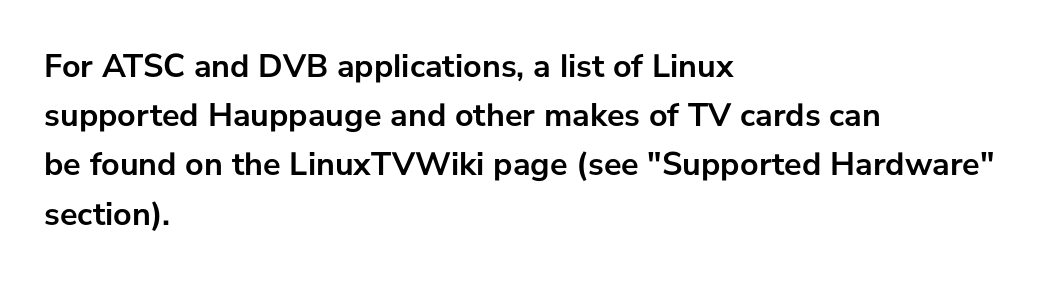
The image shows 33 px semibold sans-serif type, upright; set left-aligned, normal line spacing (1.49x), normal letter spacing, not underlined; low stroke contrast and a medium x-height.
